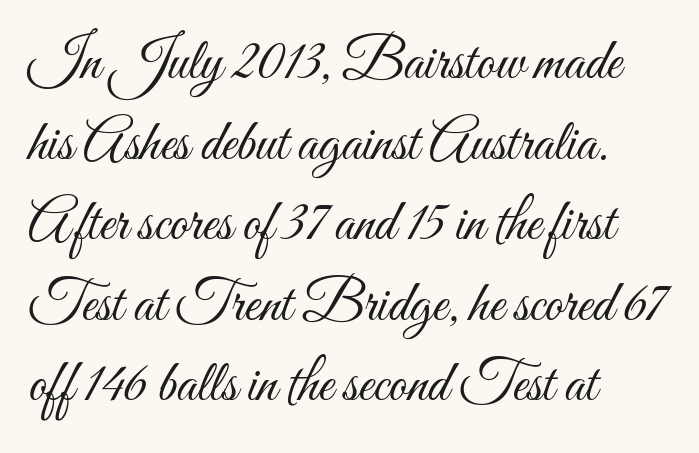
{"bold": "no", "weight": "light", "width": "condensed", "stroke_contrast": "medium", "x_height": "small", "monospaced": "no", "underline": "no", "align": "left", "line_spacing": "normal", "line_spacing_ratio": 1.39, "letter_spacing": "normal", "letter_spacing_em": 0.0, "glyph_px": 58}
